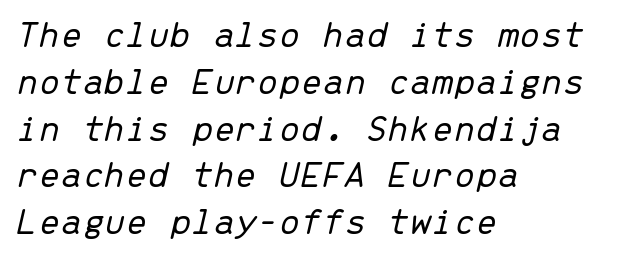
The image shows 39 px light type, italic (leaning right), monospaced; set left-aligned, line spacing 1.2x, normal letter spacing, not underlined; low stroke contrast and a medium x-height.
